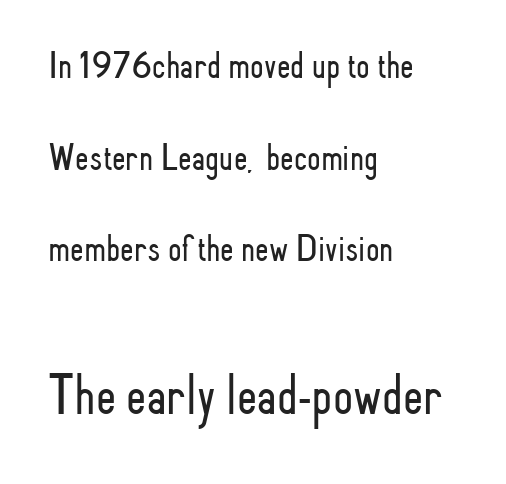
Q: Is the text bold? A: No.
Q: Is the text italic (slanted)? A: No, it is upright.
Q: Is the typeface a serif or a sans-serif typeface? A: Sans-serif.
Q: Is the text underlined? A: No.
Q: How is the paragraph aligned? A: Left-aligned.
Q: Is the spacing between letters normal or unusually wide? A: Normal.
Q: Is the spacing between lines tight, normal or loose? A: Loose.
Q: Which block of text is set in a larger size, the first (top) or the second (bottom)? A: The second (bottom) one.
Q: Width (condensed, normal, or wide)? A: Condensed.
Q: Stroke contrast? A: Low.
Q: x-height? A: Small.
Q: Monospaced? A: No.
